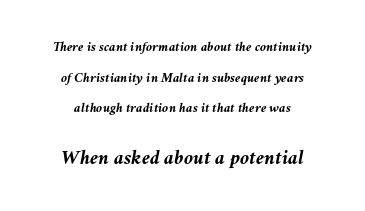
{"italic": "yes", "lean": "right", "slant_degrees": 11, "bold": "yes", "underline": "no", "line_spacing": "loose", "line_spacing_ratio": 2.18, "letter_spacing": "normal", "letter_spacing_em": 0.0, "larger_block": "second", "size_ratio": 1.5, "glyph_px": 21}
